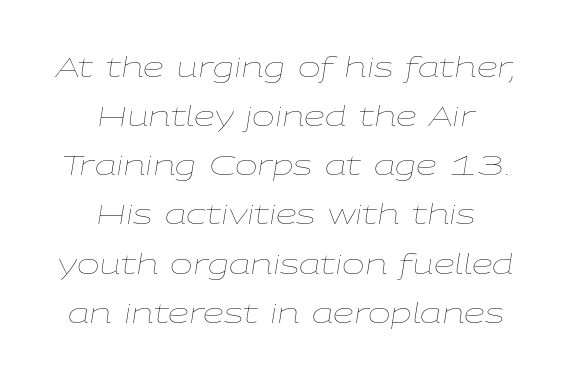
Q: Is the text bold? A: No.
Q: Is the text italic (slanted)? A: Yes, it leans right by about 9 degrees.
Q: Is the text underlined? A: No.
Q: How is the paragraph aligned? A: Centered.
Q: Is the spacing between letters normal or unusually wide? A: Normal.
